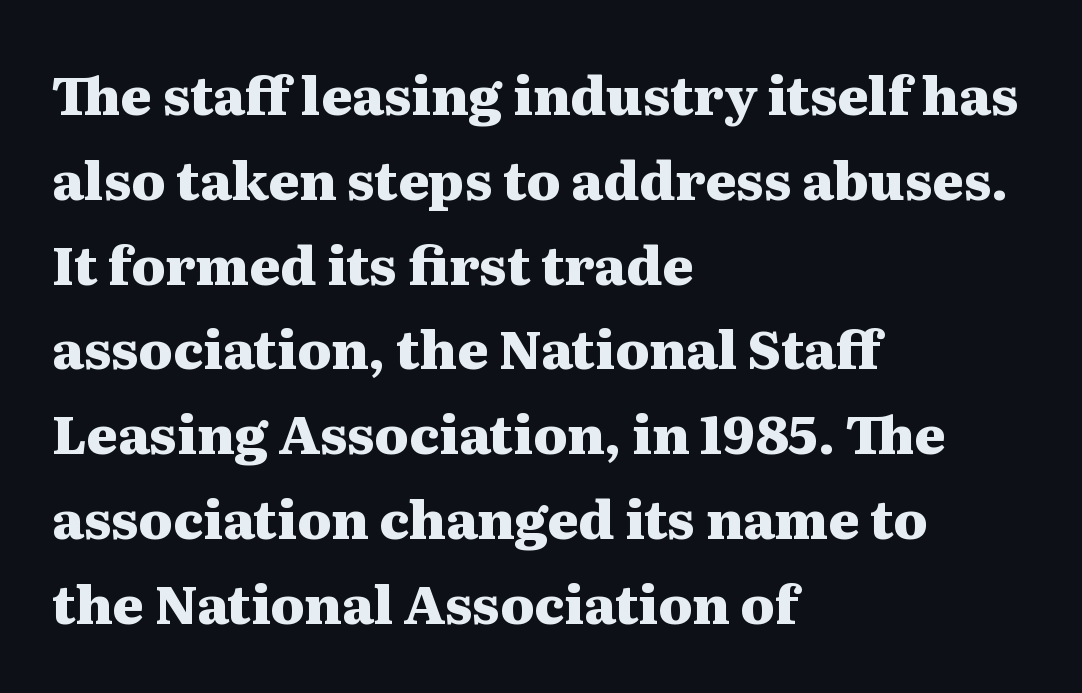
The image shows 53 px heavy, wide serif type, upright; set left-aligned, normal line spacing (1.6x), normal letter spacing, not underlined; medium stroke contrast and a medium x-height.
